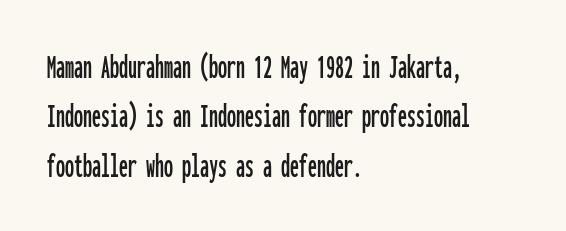
Q: Is the text italic (slanted)? A: No, it is upright.
Q: Is the typeface a serif or a sans-serif typeface? A: Sans-serif.
Q: Is the text underlined? A: No.
Q: How is the paragraph aligned? A: Left-aligned.
Q: Is the spacing between letters normal or unusually wide? A: Normal.
Q: Is the spacing between lines tight, normal or loose? A: Normal.
Q: Width (condensed, normal, or wide)? A: Condensed.
Q: Stroke contrast? A: Low.
Q: x-height? A: Medium.
Q: Monospaced? A: Yes.
